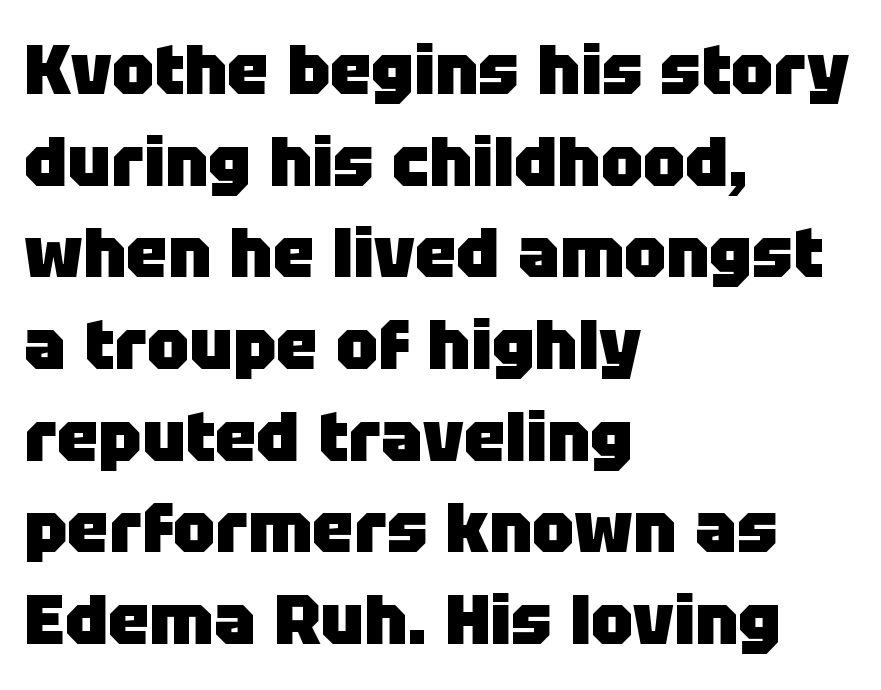
Q: Is the text bold? A: Yes.
Q: Is the text italic (slanted)? A: No, it is upright.
Q: Is the typeface a serif or a sans-serif typeface? A: Sans-serif.
Q: Is the text underlined? A: No.
Q: How is the paragraph aligned? A: Left-aligned.
Q: Is the spacing between letters normal or unusually wide? A: Normal.
Q: Is the spacing between lines tight, normal or loose? A: Normal.
Q: Width (condensed, normal, or wide)? A: Normal.
Q: Stroke contrast? A: Low.
Q: x-height? A: Large.
Q: Monospaced? A: No.
